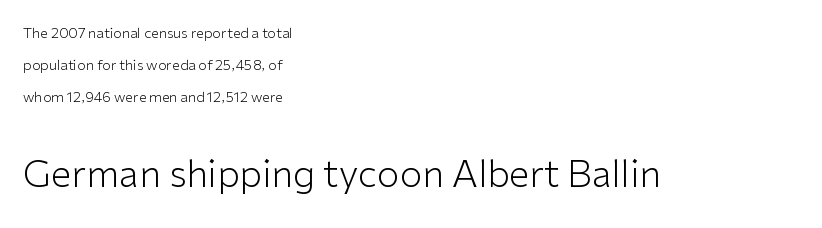
The image shows 37 px light sans-serif type, upright; set left-aligned, loose line spacing (2.29x), normal letter spacing, not underlined; the second (bottom) block is 2.64x larger; low stroke contrast and a medium x-height.
